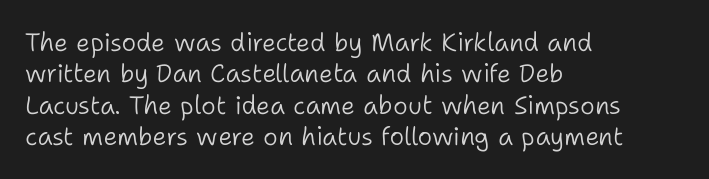
The image shows 25 px text type, upright; set left-aligned, normal line spacing (1.26x), normal letter spacing, not underlined.
